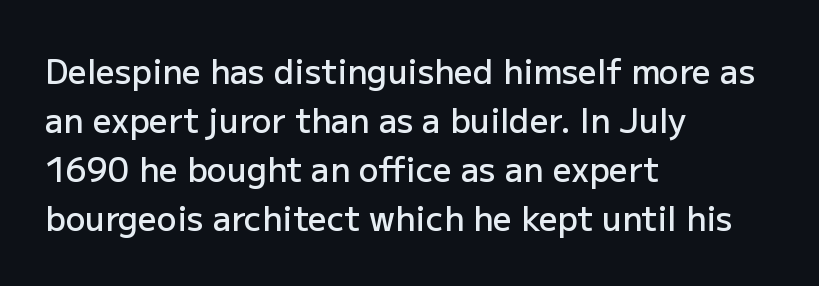
Q: Is the text bold? A: Semi-bold.
Q: Is the text italic (slanted)? A: No, it is upright.
Q: Is the typeface a serif or a sans-serif typeface? A: Sans-serif.
Q: Is the text underlined? A: No.
Q: How is the paragraph aligned? A: Left-aligned.
Q: Is the spacing between letters normal or unusually wide? A: Normal.
Q: Is the spacing between lines tight, normal or loose? A: Normal.
Q: Width (condensed, normal, or wide)? A: Normal.
Q: Stroke contrast? A: Low.
Q: x-height? A: Medium.
Q: Monospaced? A: No.
